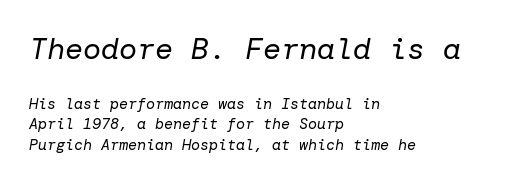
{"italic": "yes", "lean": "right", "slant_degrees": 10, "bold": "no", "weight": "regular", "width": "normal", "stroke_contrast": "low", "x_height": "medium", "underline": "no", "align": "left", "line_spacing": "normal", "line_spacing_ratio": 1.36, "letter_spacing": "normal", "letter_spacing_em": 0.0, "larger_block": "first", "size_ratio": 2.0, "glyph_px": 30}
